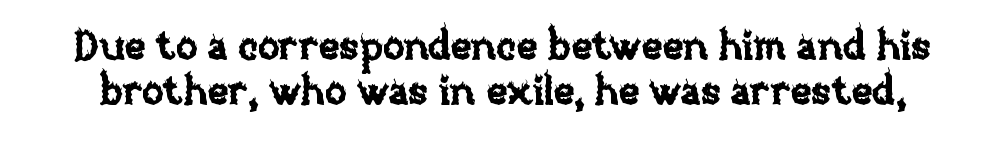
The image shows 40 px text type, upright; set tight line spacing (1.13x), normal letter spacing, not underlined; low stroke contrast and a large x-height.
